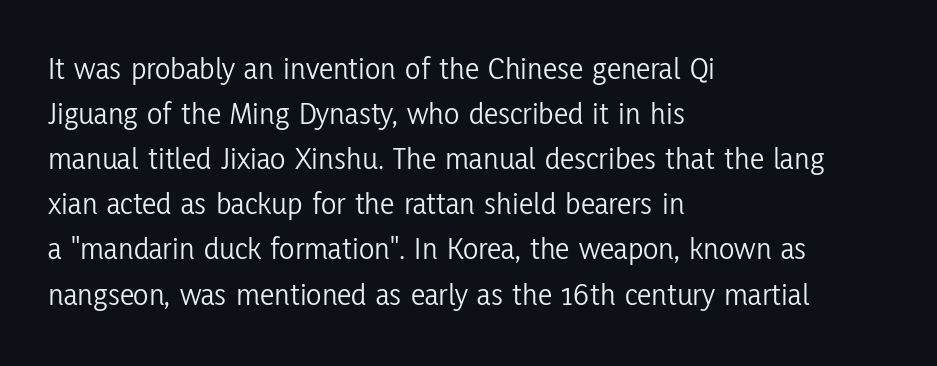
Q: Is the text bold? A: No.
Q: Is the text italic (slanted)? A: No, it is upright.
Q: Is the typeface a serif or a sans-serif typeface? A: Sans-serif.
Q: Is the text underlined? A: No.
Q: How is the paragraph aligned? A: Left-aligned.
Q: Is the spacing between letters normal or unusually wide? A: Normal.
Q: Is the spacing between lines tight, normal or loose? A: Normal.
Q: Width (condensed, normal, or wide)? A: Condensed.
Q: Stroke contrast? A: Low.
Q: x-height? A: Medium.
Q: Monospaced? A: No.
